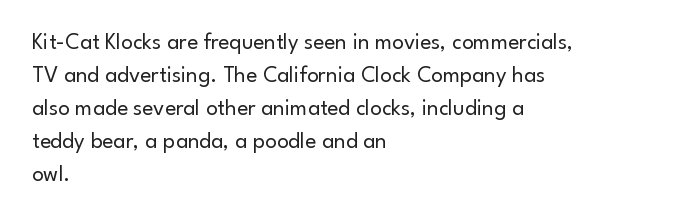
The image shows 23 px text type, upright; set left-aligned, normal line spacing (1.44x), normal letter spacing, not underlined.
